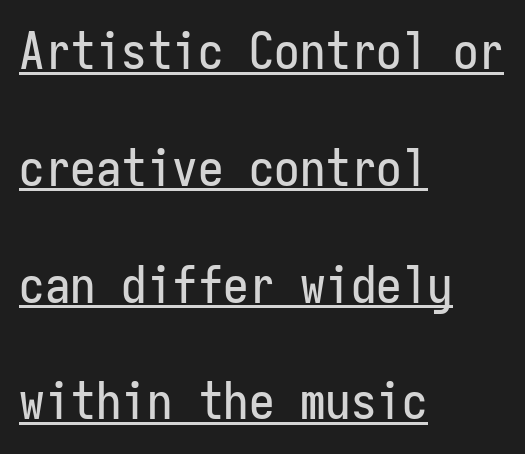
Q: Is the text italic (slanted)? A: No, it is upright.
Q: Is the typeface a serif or a sans-serif typeface? A: Sans-serif.
Q: Is the text underlined? A: Yes.
Q: How is the paragraph aligned? A: Left-aligned.
Q: Is the spacing between letters normal or unusually wide? A: Normal.
Q: Is the spacing between lines tight, normal or loose? A: Loose.
Q: Width (condensed, normal, or wide)? A: Condensed.
Q: Stroke contrast? A: Low.
Q: x-height? A: Medium.
Q: Monospaced? A: Yes.
